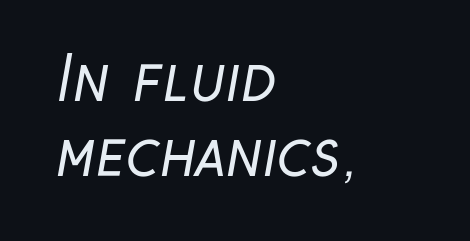
This rendering uses left alignment, leaving the right contour irregular. Only glyphs here, with clear space below each row. Font category for this specimen: sans-serif. Each letter keeps its own natural width here, so spacing adapts to shape. Glyph-to-glyph distance matches everyday printed text.
